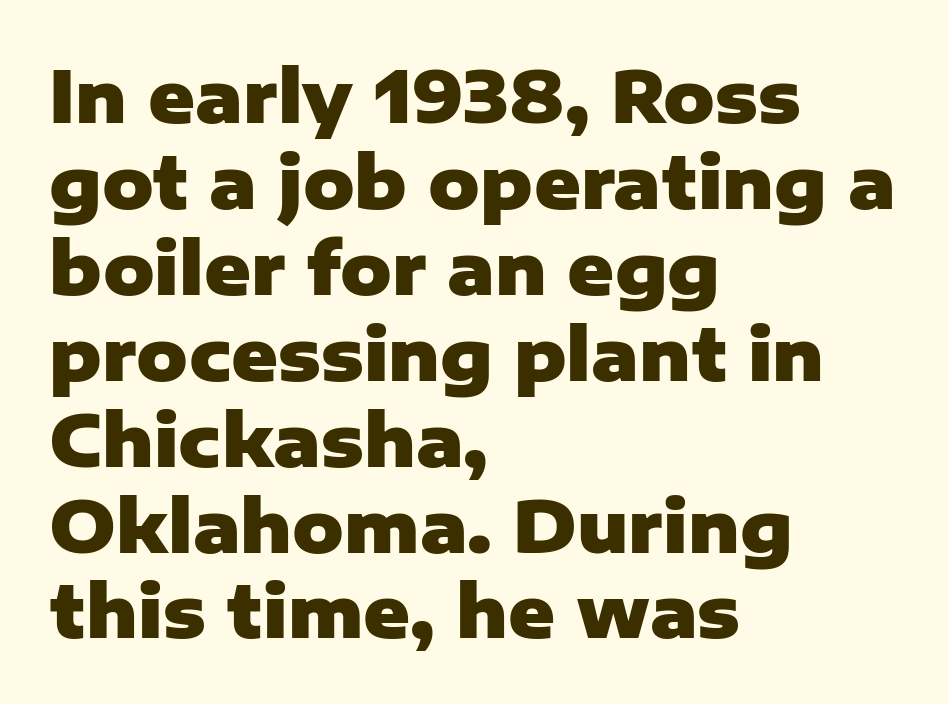
The image shows 71 px heavy sans-serif type, upright; set left-aligned, line spacing 1.21x, normal letter spacing, not underlined; low stroke contrast and a medium x-height.
